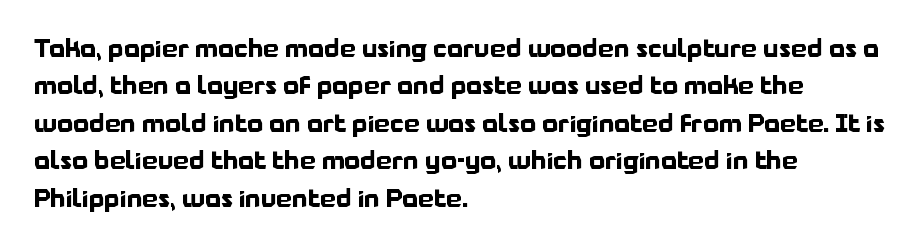
{"italic": "no", "bold": "yes", "underline": "no", "align": "left", "line_spacing": "normal", "line_spacing_ratio": 1.5, "letter_spacing": "normal", "letter_spacing_em": 0.0, "glyph_px": 25}
